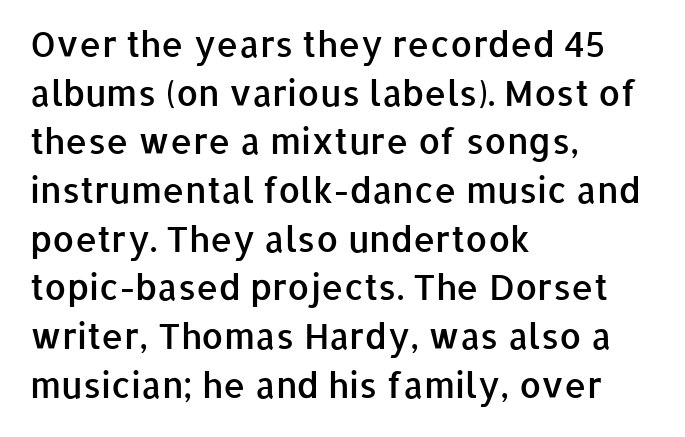
Is the letter spacing exaggerated? No — it looks like the ordinary default. These lines are composed in type without serifs. The typesetting leans somewhat heavy: a semibold. A typesetter would call this proportional, since set widths differ per character. The paragraph shown leans on its left margin.
